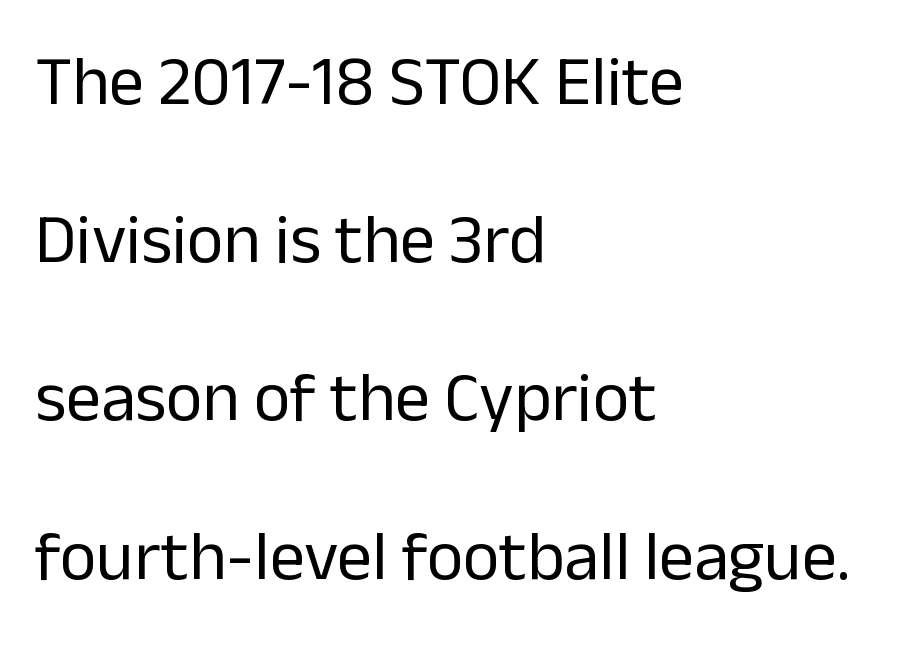
The image shows 70 px regular-weight sans-serif type, upright; set left-aligned, loose line spacing (2.26x), normal letter spacing, not underlined; low stroke contrast and a medium x-height.
